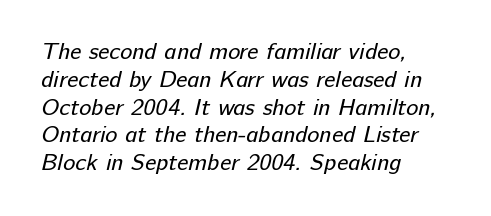
{"bold": "no", "underline": "no", "align": "left", "line_spacing_ratio": 1.21, "letter_spacing": "normal", "letter_spacing_em": 0.0, "glyph_px": 23}
